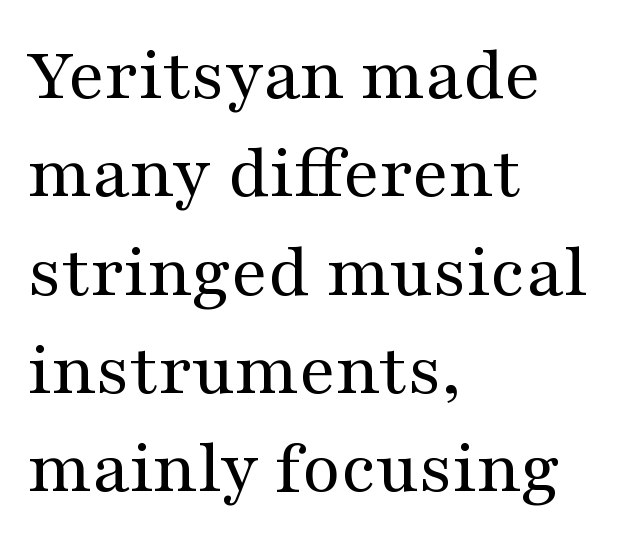
{"serif": "yes", "italic": "no", "bold": "no", "weight": "regular", "width": "wide", "stroke_contrast": "medium", "x_height": "medium", "monospaced": "no", "underline": "no", "align": "left", "line_spacing": "normal", "line_spacing_ratio": 1.26, "letter_spacing": "normal", "letter_spacing_em": 0.0, "glyph_px": 78}
